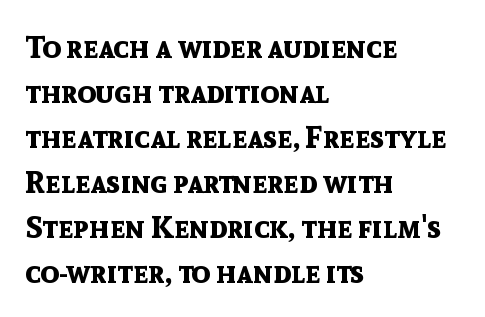
As a designer I'd log this as weight 700, bold. The baseline area is clear. One glance says typical: line gaps are just what's usual. The rendering anchors every line to the left-hand side. Every stem runs plumb, perpendicular to the baseline. Nobody touched the tracking dial on this one.
